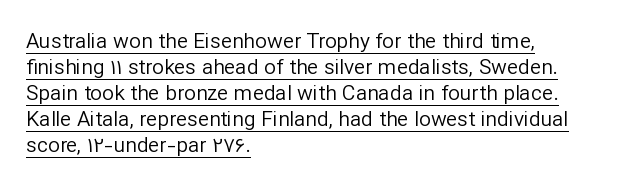
{"italic": "no", "bold": "no", "underline": "yes", "align": "left", "line_spacing_ratio": 1.24, "letter_spacing": "normal", "letter_spacing_em": 0.0, "glyph_px": 21}
